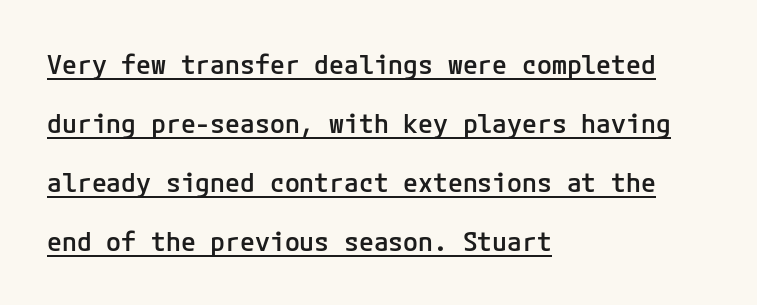
Q: Is the text bold? A: Semi-bold.
Q: Is the text italic (slanted)? A: No, it is upright.
Q: Is the text underlined? A: Yes.
Q: How is the paragraph aligned? A: Left-aligned.
Q: Is the spacing between letters normal or unusually wide? A: Normal.
Q: Is the spacing between lines tight, normal or loose? A: Loose.
